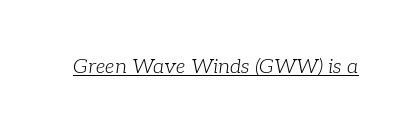
The typeface has the unassuming heft of standard copy or less. The glyphs look as if they've been sheared to an angle. This rendering features underlined lettering. Students, note that the glyphs here touch the page at normal intervals.
